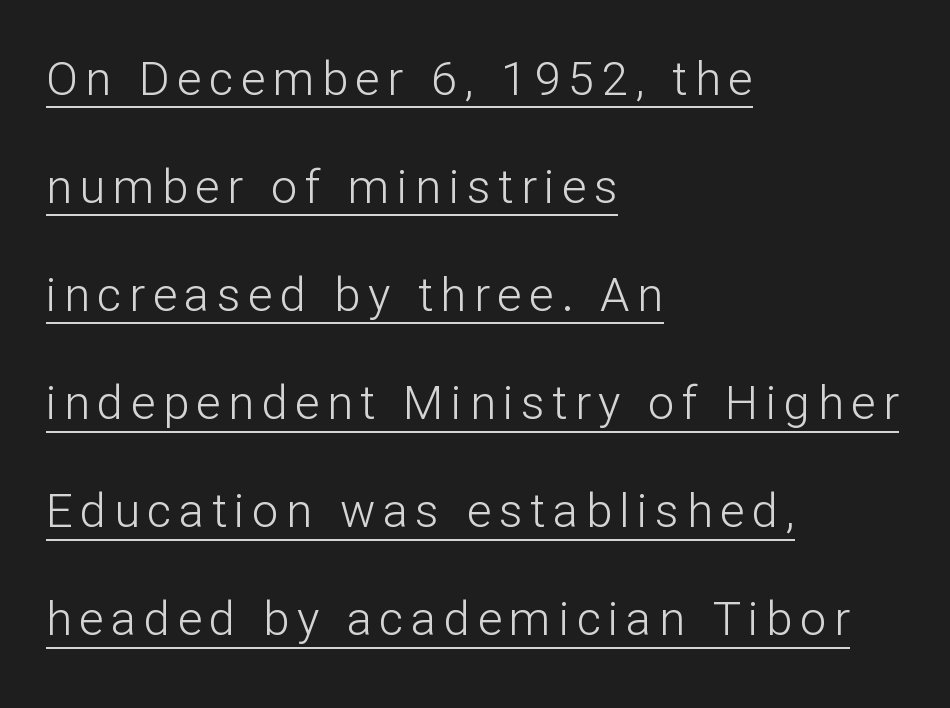
The image shows 47 px light sans-serif type, upright; set left-aligned, loose line spacing (2.3x), underlined; low stroke contrast and a medium x-height.
